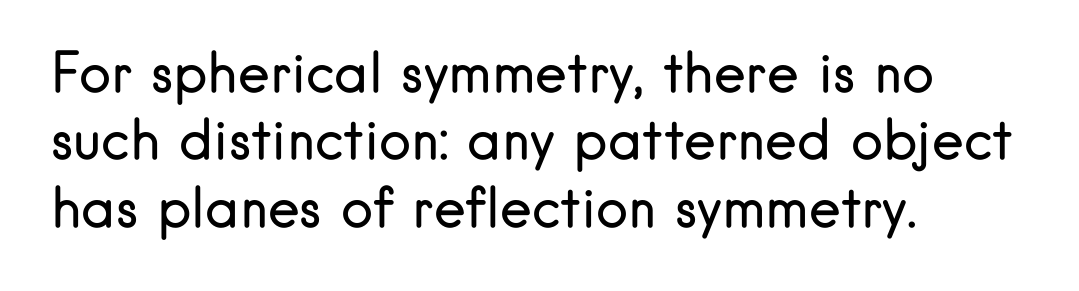
Note the varied advance widths — an 'i' is clearly narrower than an 'm'. Does the type have serifs? No, each stem ends abruptly. Baseline-to-baseline distance is the conventional proportion of letter height. Students, note that the glyphs here touch the page at normal intervals. The lettering stays uniformly vertical, giving the passage a roman look. A bare baseline throughout the passage.
